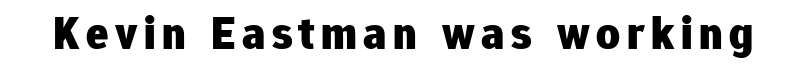
{"serif": "no", "italic": "no", "bold": "yes", "weight": "heavy", "width": "normal", "stroke_contrast": "low", "x_height": "medium", "monospaced": "no", "underline": "no", "glyph_px": 46}
